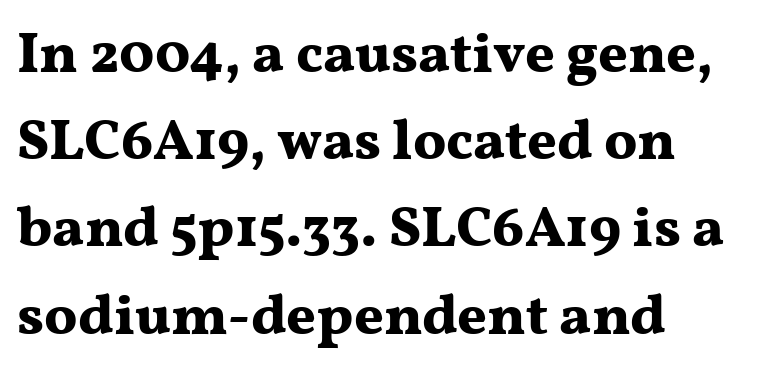
Q: Is the text bold? A: Yes.
Q: Is the text italic (slanted)? A: No, it is upright.
Q: Is the typeface a serif or a sans-serif typeface? A: Serif.
Q: Is the text underlined? A: No.
Q: How is the paragraph aligned? A: Left-aligned.
Q: Is the spacing between letters normal or unusually wide? A: Normal.
Q: Is the spacing between lines tight, normal or loose? A: Normal.
Q: Width (condensed, normal, or wide)? A: Wide.
Q: Stroke contrast? A: Medium.
Q: x-height? A: Medium.
Q: Monospaced? A: No.
